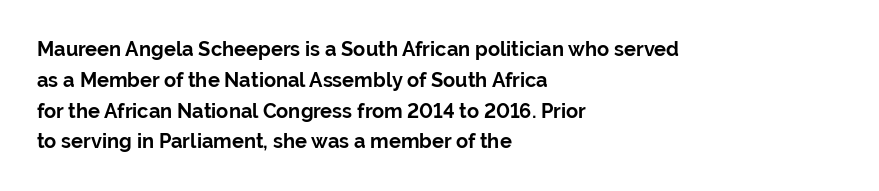
The image shows 20 px bold type, upright; set left-aligned, normal line spacing (1.54x), normal letter spacing, not underlined.
